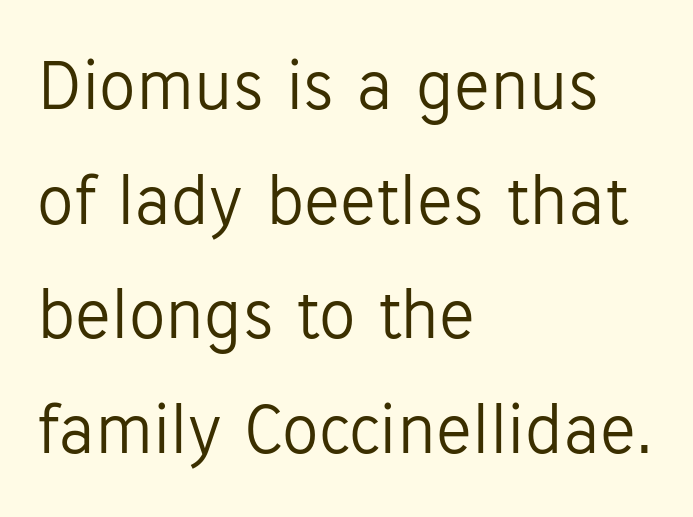
Q: Is the text bold? A: No.
Q: Is the text italic (slanted)? A: No, it is upright.
Q: Is the typeface a serif or a sans-serif typeface? A: Sans-serif.
Q: Is the text underlined? A: No.
Q: How is the paragraph aligned? A: Left-aligned.
Q: Is the spacing between letters normal or unusually wide? A: Normal.
Q: Is the spacing between lines tight, normal or loose? A: Normal.
Q: Width (condensed, normal, or wide)? A: Normal.
Q: Stroke contrast? A: Low.
Q: x-height? A: Medium.
Q: Monospaced? A: No.
